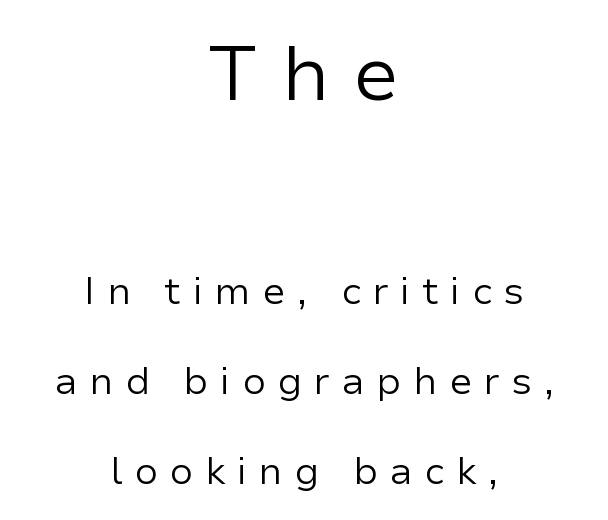
Examine the stroke ends and you'll find no serifs. This sample is center-justified, so both line endings float freely. The letters stand straight up with perfectly vertical stems. This sample trades compactness for vertical openness between lines. Character size in the leading block exceeds that of the trailing block. The space beneath each line is pristine and unruled.
